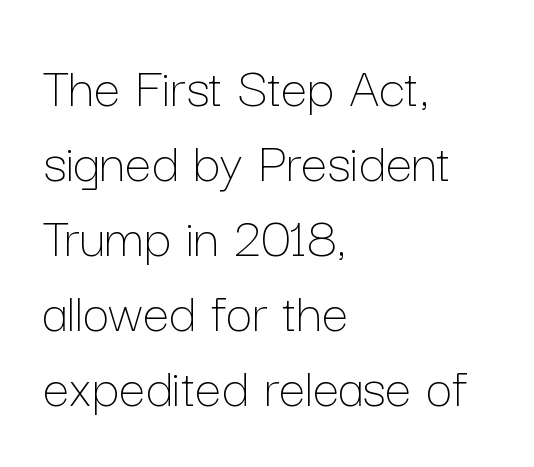
The image shows 59 px thin type, upright; set left-aligned, normal line spacing (1.27x), normal letter spacing, not underlined; low stroke contrast and a medium x-height.
